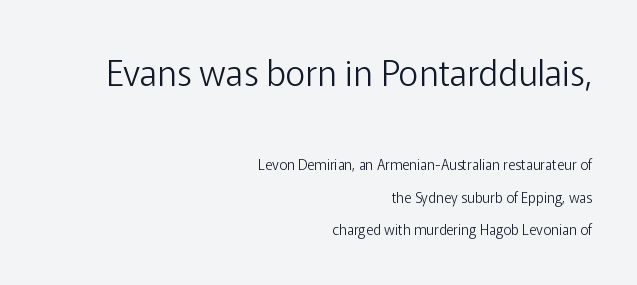
Q: Is the text bold? A: No.
Q: Is the text italic (slanted)? A: No, it is upright.
Q: Is the typeface a serif or a sans-serif typeface? A: Sans-serif.
Q: Is the text underlined? A: No.
Q: How is the paragraph aligned? A: Right-aligned.
Q: Is the spacing between letters normal or unusually wide? A: Normal.
Q: Is the spacing between lines tight, normal or loose? A: Loose.
Q: Which block of text is set in a larger size, the first (top) or the second (bottom)? A: The first (top) one.
Q: Width (condensed, normal, or wide)? A: Normal.
Q: Stroke contrast? A: Low.
Q: x-height? A: Medium.
Q: Monospaced? A: No.
